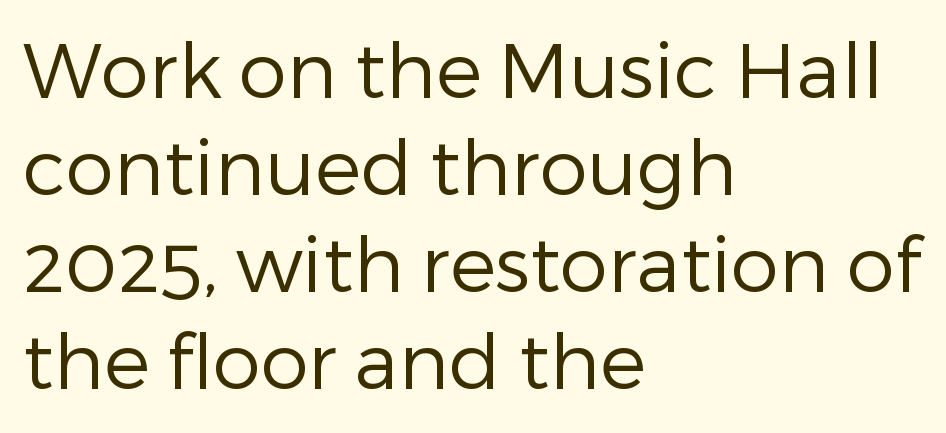
{"serif": "no", "italic": "no", "bold": "no", "weight": "regular", "width": "normal", "stroke_contrast": "low", "x_height": "medium", "monospaced": "no", "underline": "no", "align": "left", "line_spacing": "normal", "line_spacing_ratio": 1.26, "letter_spacing": "normal", "letter_spacing_em": 0.0, "glyph_px": 77}
